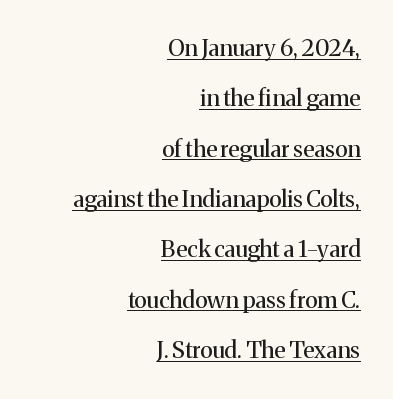
{"italic": "no", "bold": "no", "underline": "yes", "align": "right", "line_spacing": "loose", "line_spacing_ratio": 2.19, "letter_spacing": "normal", "letter_spacing_em": 0.0, "glyph_px": 23}
